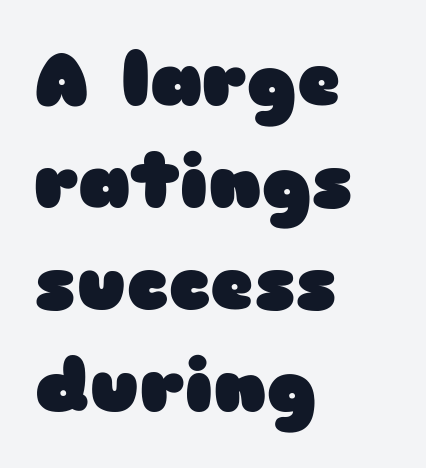
One glance says typical: line gaps are just what's usual. Each glyph is drawn with heavy, bold strokes. A clean baseline with only descenders dipping below it. Glyph-to-glyph distance matches everyday printed text. Note the varied advance widths — an 'i' is clearly narrower than an 'm'.
